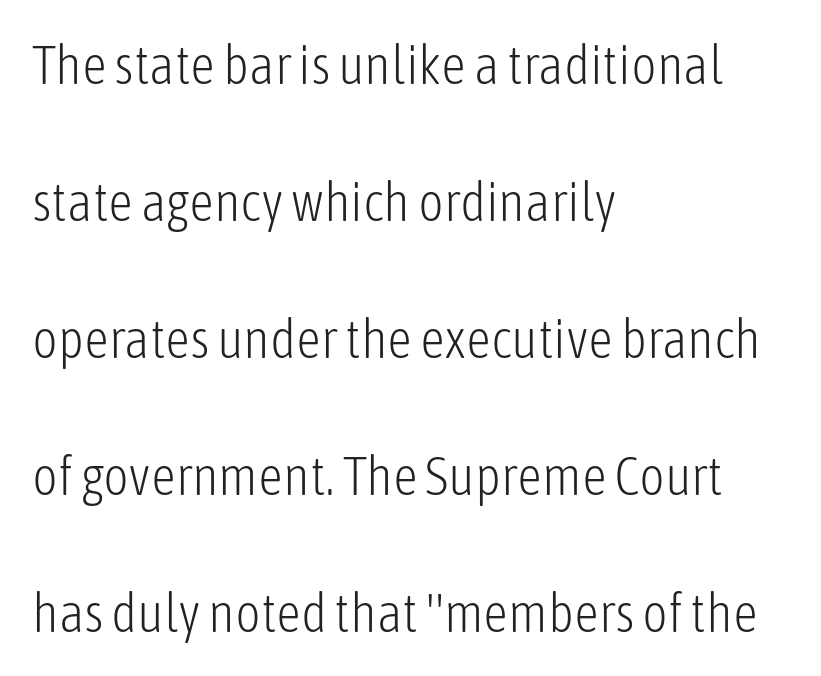
{"serif": "no", "italic": "no", "bold": "no", "weight": "light", "width": "condensed", "stroke_contrast": "low", "x_height": "medium", "monospaced": "no", "underline": "no", "align": "left", "line_spacing": "loose", "line_spacing_ratio": 2.49, "letter_spacing": "normal", "letter_spacing_em": 0.0, "glyph_px": 55}
